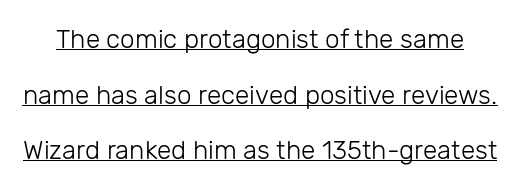
Q: Is the text bold? A: No.
Q: Is the text italic (slanted)? A: No, it is upright.
Q: Is the text underlined? A: Yes.
Q: Is the spacing between letters normal or unusually wide? A: Normal.
Q: Is the spacing between lines tight, normal or loose? A: Loose.
